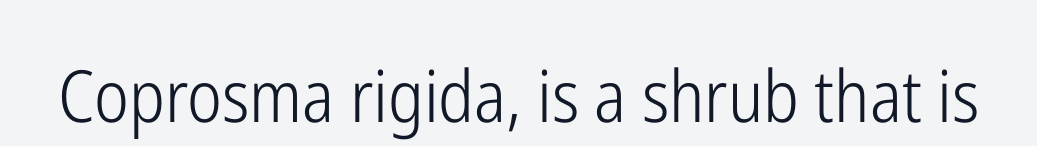
Q: Is the text bold? A: No.
Q: Is the text italic (slanted)? A: No, it is upright.
Q: Is the typeface a serif or a sans-serif typeface? A: Sans-serif.
Q: Is the text underlined? A: No.
Q: Is the spacing between letters normal or unusually wide? A: Normal.
Q: Width (condensed, normal, or wide)? A: Condensed.
Q: Stroke contrast? A: Low.
Q: x-height? A: Medium.
Q: Monospaced? A: No.
